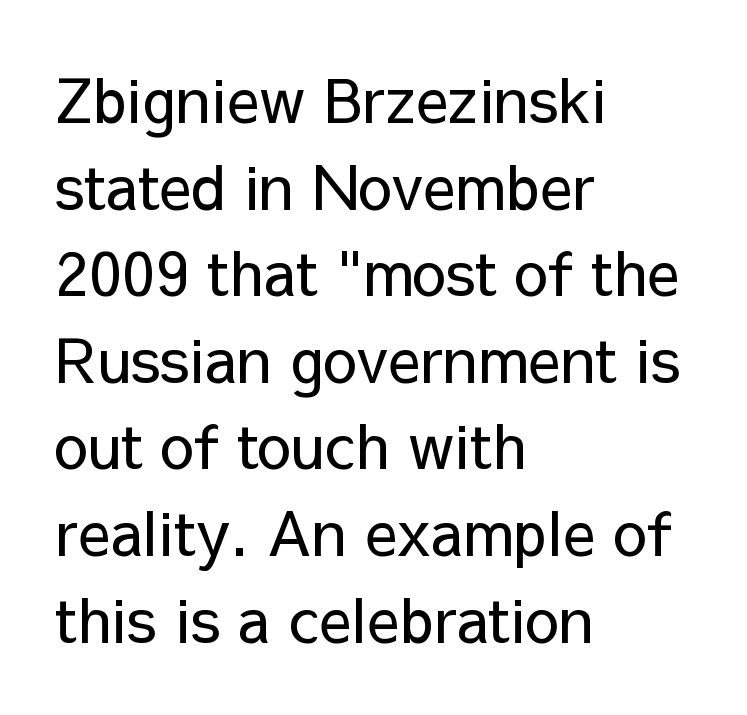
This sample keeps an unexceptional amount of space between lines. The typeface has the unassuming heft of standard copy or less. The letters advance in unequal steps, a hallmark of proportional type. Characters follow at the spacing the type designer built in. All the whitespace from short lines collects on the right. The zone under the glyphs is completely vacant.
